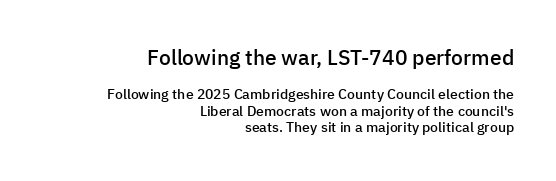
The axis of the letterforms is exactly vertical. Reading top to bottom, the characters get smaller at the block break. Words appear dense and cohesive because spacing is normal. Check the space under the baseline: it is left empty. Casual observation: everything's shoved over to the right.
